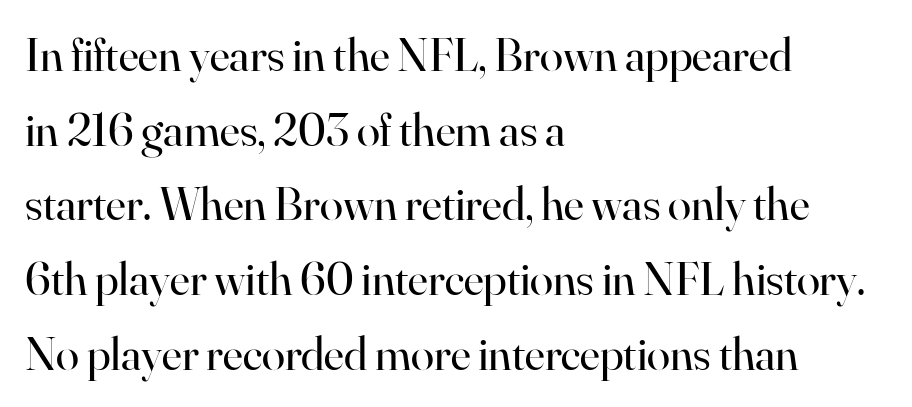
The image shows 47 px regular-weight serif type, upright; set left-aligned, normal line spacing (1.59x), normal letter spacing, not underlined; high stroke contrast and a small x-height.
